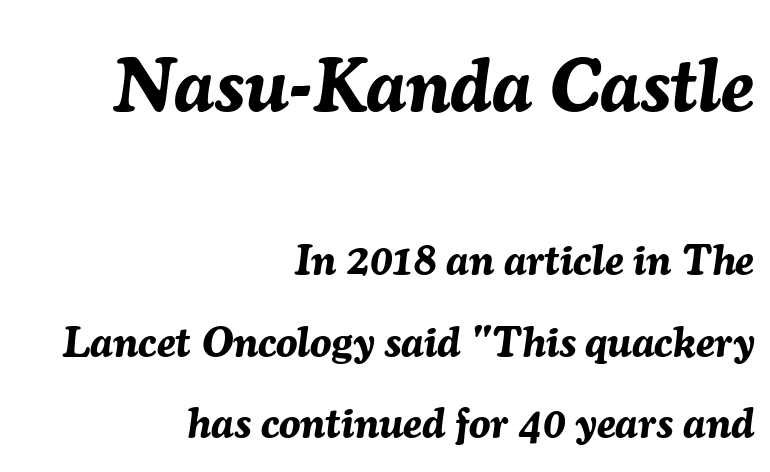
Q: Is the text bold? A: Yes.
Q: Is the text italic (slanted)? A: Yes, it leans right by about 7 degrees.
Q: Is the text underlined? A: No.
Q: How is the paragraph aligned? A: Right-aligned.
Q: Is the spacing between letters normal or unusually wide? A: Normal.
Q: Which block of text is set in a larger size, the first (top) or the second (bottom)? A: The first (top) one.
Q: Width (condensed, normal, or wide)? A: Normal.
Q: Stroke contrast? A: Medium.
Q: x-height? A: Medium.
Q: Monospaced? A: No.
